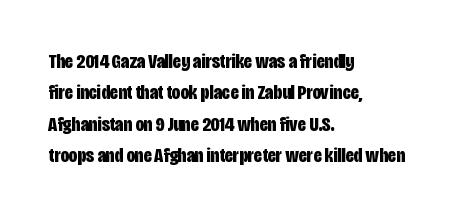
Q: Is the text bold? A: Yes.
Q: Is the text italic (slanted)? A: No, it is upright.
Q: Is the text underlined? A: No.
Q: How is the paragraph aligned? A: Left-aligned.
Q: Is the spacing between letters normal or unusually wide? A: Normal.
Q: Is the spacing between lines tight, normal or loose? A: Normal.
